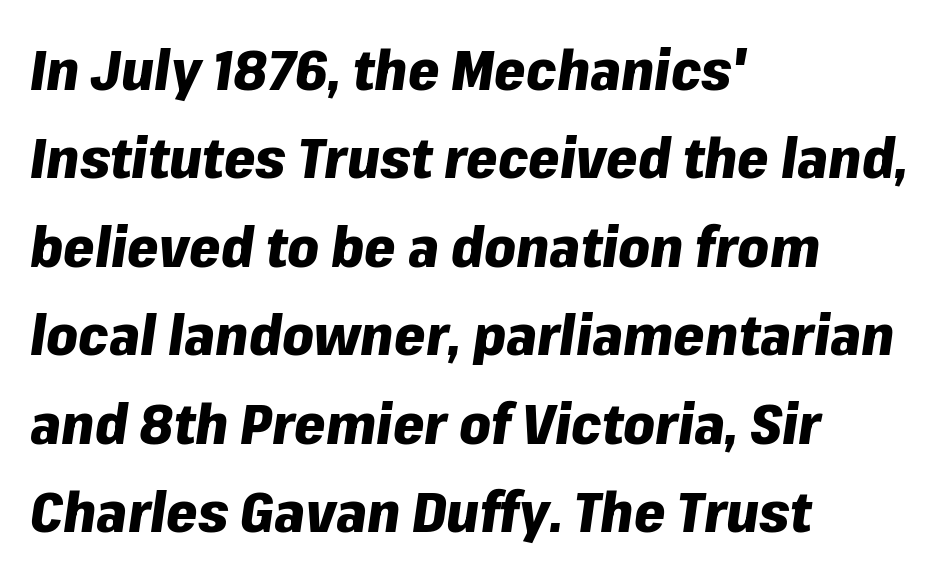
The image shows 56 px heavy type, italic (leaning right); set left-aligned, normal line spacing (1.58x), normal letter spacing, not underlined; low stroke contrast and a medium x-height.
